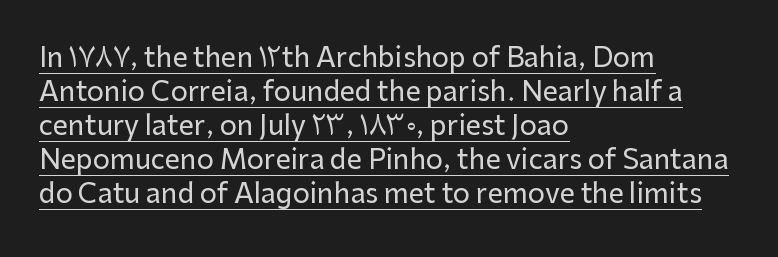
Does the leading feel generous? No, just average. If you drew a line through each stem, it would be perfectly vertical. Descenders here cross a horizontal rule under the line. Characters follow at the spacing the type designer built in. These lines stack with their left ends in a neat column.
